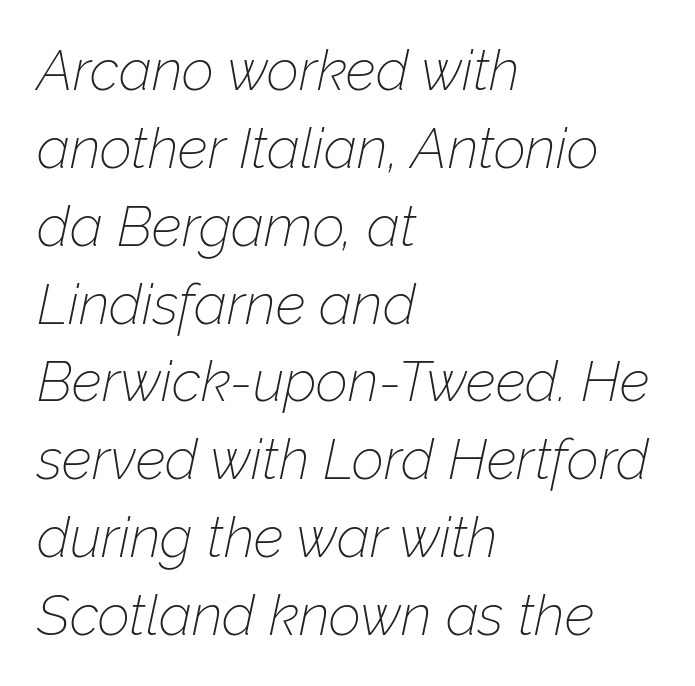
{"italic": "yes", "lean": "right", "slant_degrees": 12, "bold": "no", "weight": "thin", "width": "normal", "stroke_contrast": "low", "x_height": "medium", "monospaced": "no", "underline": "no", "align": "left", "line_spacing": "normal", "line_spacing_ratio": 1.39, "letter_spacing": "normal", "letter_spacing_em": 0.0, "glyph_px": 56}
